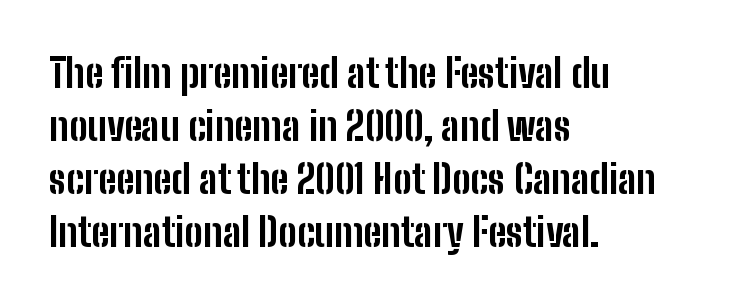
Posture: straight, roman, zero tilt. Lines of text with bare space underneath. Heavy, bold letterforms. Classification — sans serif.
